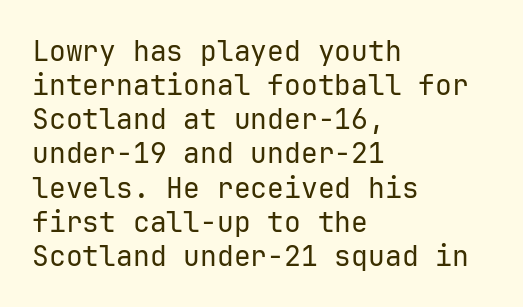
{"serif": "no", "italic": "no", "bold": "no", "weight": "regular", "width": "normal", "stroke_contrast": "low", "x_height": "medium", "monospaced": "yes", "underline": "no", "align": "left", "line_spacing_ratio": 1.22, "letter_spacing": "normal", "letter_spacing_em": 0.0, "glyph_px": 28}
